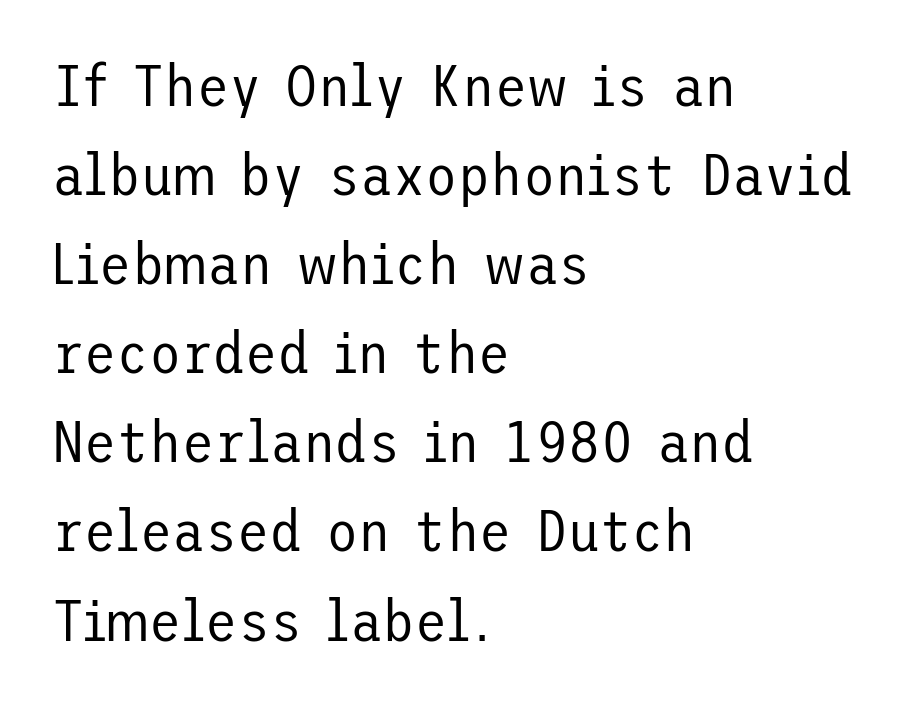
Q: Is the text bold? A: No.
Q: Is the text italic (slanted)? A: No, it is upright.
Q: Is the typeface a serif or a sans-serif typeface? A: Sans-serif.
Q: Is the text underlined? A: No.
Q: How is the paragraph aligned? A: Left-aligned.
Q: Is the spacing between letters normal or unusually wide? A: Normal.
Q: Is the spacing between lines tight, normal or loose? A: Normal.
Q: Width (condensed, normal, or wide)? A: Normal.
Q: Stroke contrast? A: Low.
Q: x-height? A: Medium.
